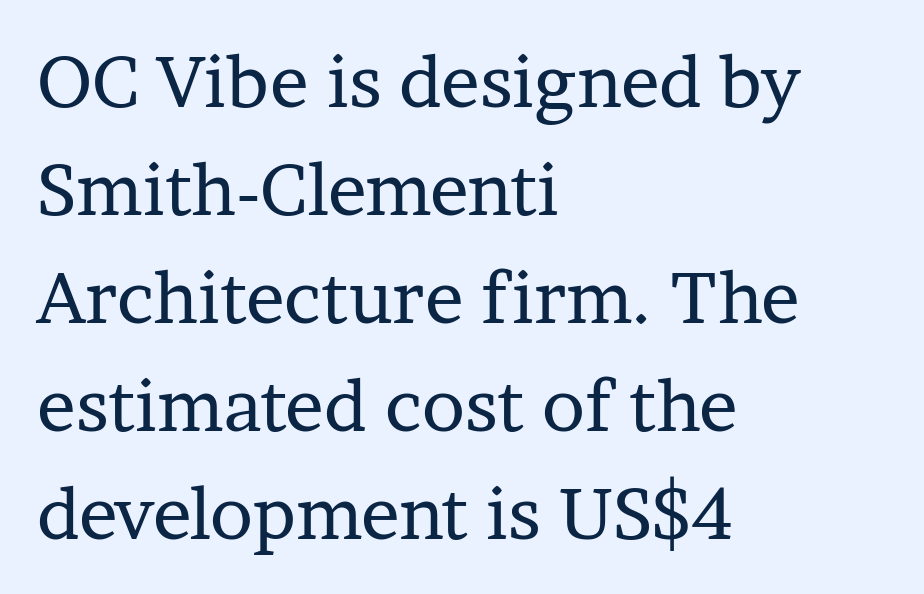
{"serif": "yes", "italic": "no", "bold": "no", "weight": "regular", "width": "normal", "stroke_contrast": "low", "x_height": "medium", "monospaced": "no", "underline": "no", "align": "left", "line_spacing": "normal", "line_spacing_ratio": 1.5, "letter_spacing": "normal", "letter_spacing_em": 0.0, "glyph_px": 72}
